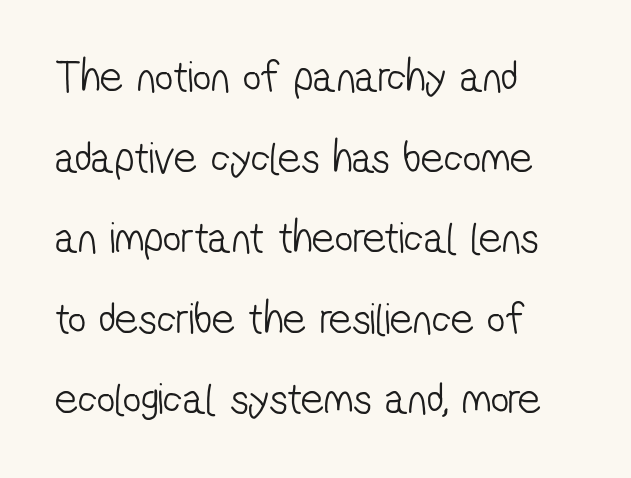
The image shows 45 px light, condensed sans-serif type; set left-aligned, line spacing 1.79x, normal letter spacing, not underlined; low stroke contrast and a medium x-height.
